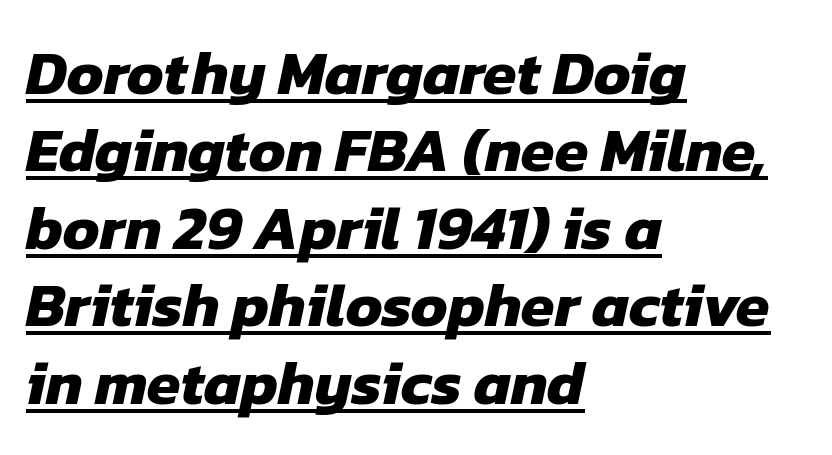
The image shows 61 px heavy sans-serif type; set left-aligned, normal line spacing (1.27x), normal letter spacing, underlined; low stroke contrast and a medium x-height.
